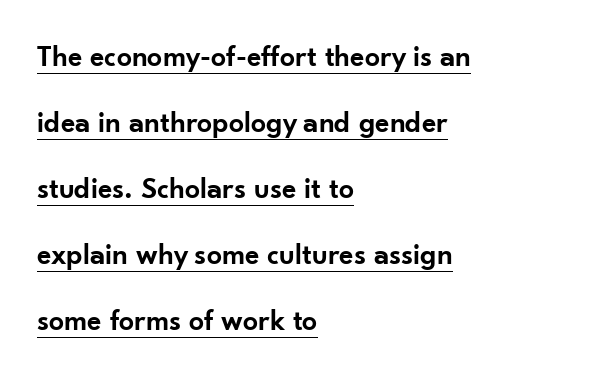
Has an underline been added? It has. Typographic density is moderately raised because the face is semibold. Italic: no, the glyphs are upright roman. These lines are rendered in a variable-pitch font. Between one letter and the next there's only the usual sliver of space. In terms of letterform style, serifs are entirely absent.
